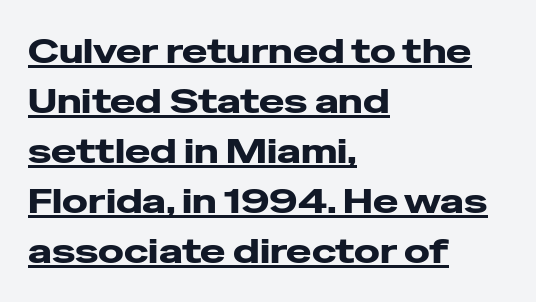
Q: Is the text bold? A: Yes.
Q: Is the text italic (slanted)? A: No, it is upright.
Q: Is the typeface a serif or a sans-serif typeface? A: Sans-serif.
Q: Is the text underlined? A: Yes.
Q: How is the paragraph aligned? A: Left-aligned.
Q: Is the spacing between letters normal or unusually wide? A: Normal.
Q: Is the spacing between lines tight, normal or loose? A: Normal.
Q: Width (condensed, normal, or wide)? A: Wide.
Q: Stroke contrast? A: Low.
Q: x-height? A: Medium.
Q: Monospaced? A: No.
